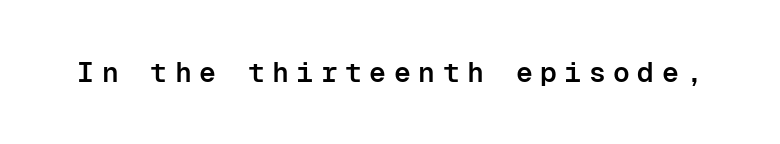
{"serif": "no", "italic": "no", "bold": "semi", "weight": "semibold", "width": "normal", "stroke_contrast": "low", "x_height": "medium", "monospaced": "yes", "underline": "no", "letter_spacing": "wide", "letter_spacing_em": 0.27, "glyph_px": 28}
